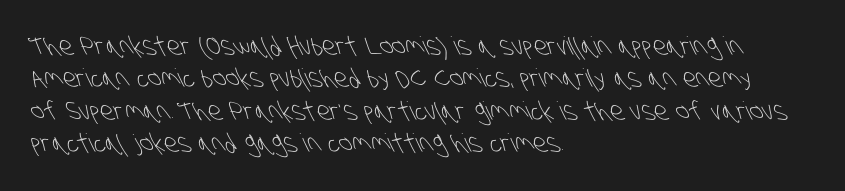
The image shows 25 px text type; set left-aligned, normal line spacing (1.3x), normal letter spacing, not underlined.
